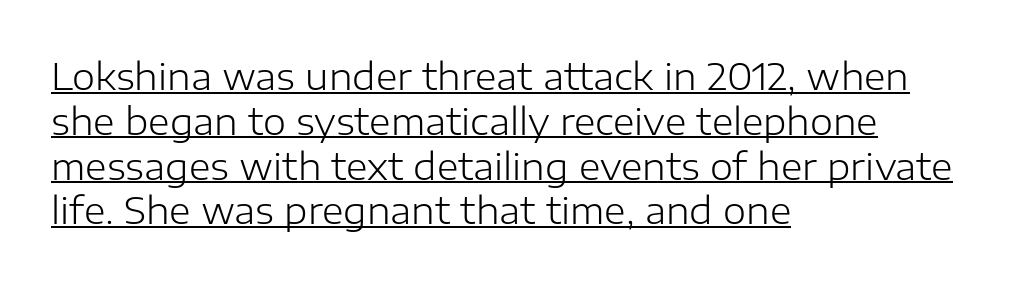
The image shows 37 px light sans-serif type, upright; set left-aligned, line spacing 1.21x, normal letter spacing, underlined; low stroke contrast and a medium x-height.
